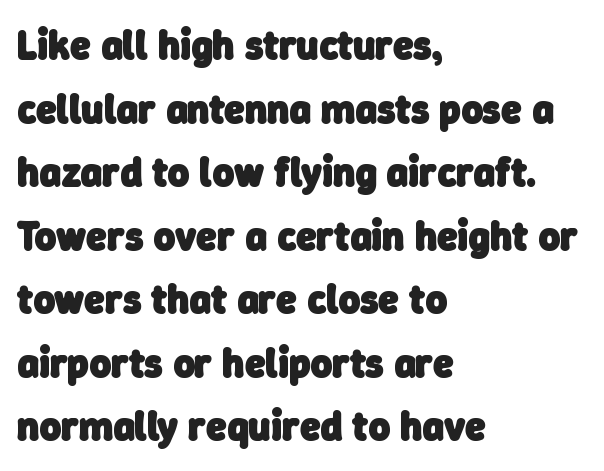
Q: Is the text bold? A: Yes.
Q: Is the typeface a serif or a sans-serif typeface? A: Sans-serif.
Q: Is the text underlined? A: No.
Q: How is the paragraph aligned? A: Left-aligned.
Q: Is the spacing between letters normal or unusually wide? A: Normal.
Q: Is the spacing between lines tight, normal or loose? A: Normal.
Q: Width (condensed, normal, or wide)? A: Normal.
Q: Stroke contrast? A: Low.
Q: x-height? A: Medium.
Q: Monospaced? A: No.
